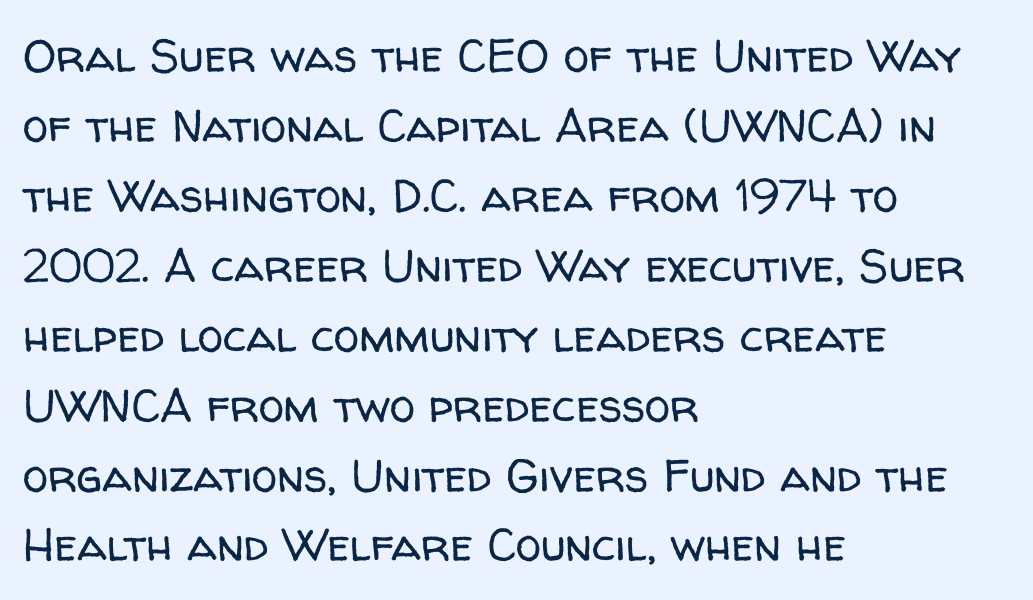
The image shows 46 px regular-weight sans-serif type, upright; set left-aligned, normal line spacing (1.52x), normal letter spacing, not underlined; low stroke contrast and a medium x-height.
